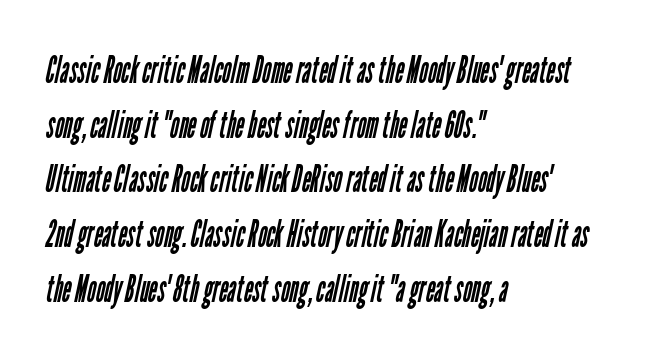
The image shows 38 px regular-weight, condensed sans-serif type; set left-aligned, normal line spacing (1.44x), normal letter spacing, not underlined; low stroke contrast and a medium x-height.
